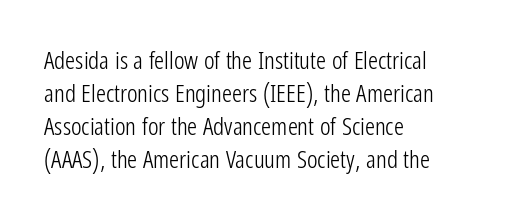
Q: Is the text bold? A: No.
Q: Is the text italic (slanted)? A: No, it is upright.
Q: Is the text underlined? A: No.
Q: How is the paragraph aligned? A: Left-aligned.
Q: Is the spacing between letters normal or unusually wide? A: Normal.
Q: Is the spacing between lines tight, normal or loose? A: Normal.
